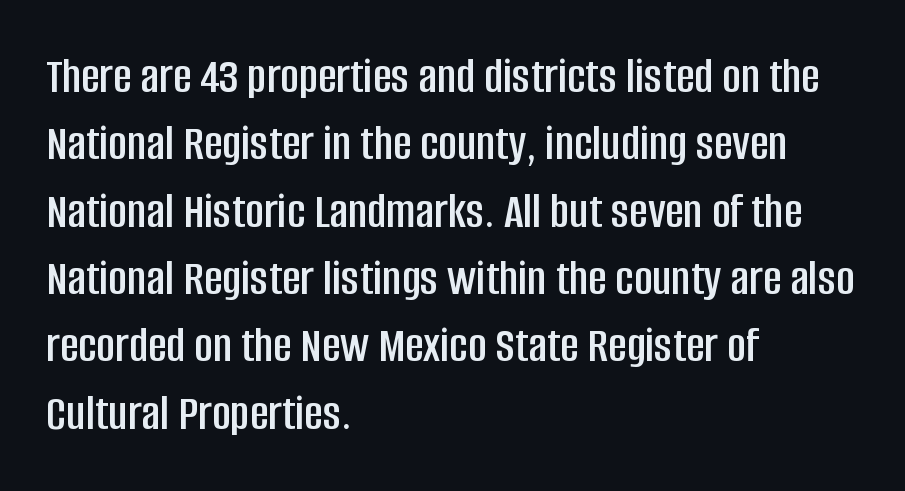
Bare-footed words on every line. The designer left line spacing at the default. You could not count columns in this text — the font is proportionally spaced. The letters stand straight up with perfectly vertical stems. Which margin do the lines hug? The left one — the right edge is uneven.
